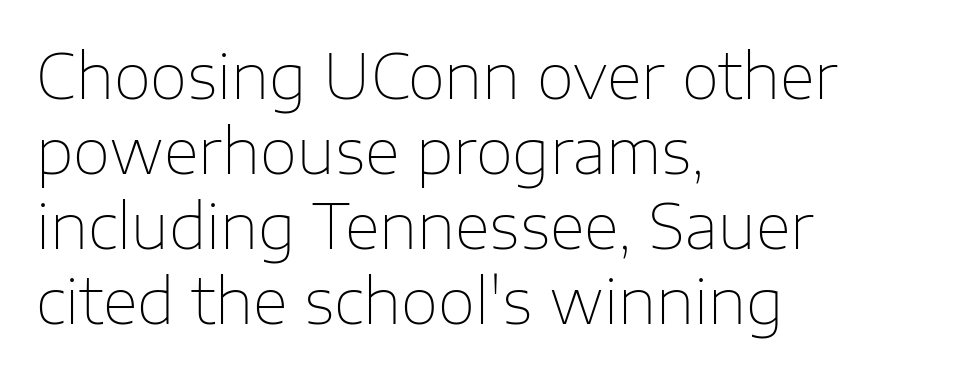
The image shows 61 px thin sans-serif type, upright; set left-aligned, line spacing 1.23x, normal letter spacing, not underlined; low stroke contrast and a medium x-height.
